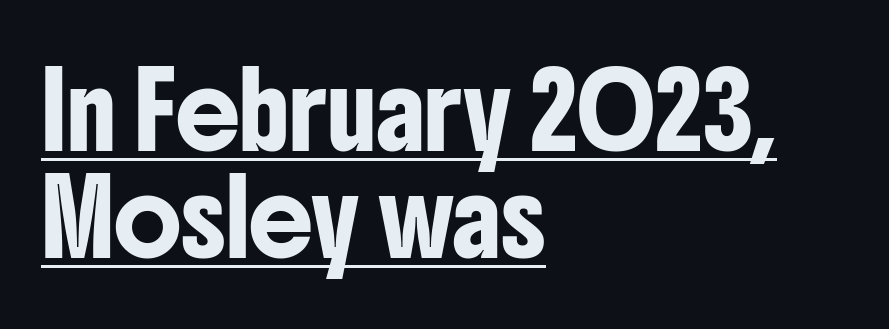
The image shows 72 px condensed sans-serif type, upright; set left-aligned, normal line spacing (1.49x), normal letter spacing, underlined; low stroke contrast and a medium x-height.
